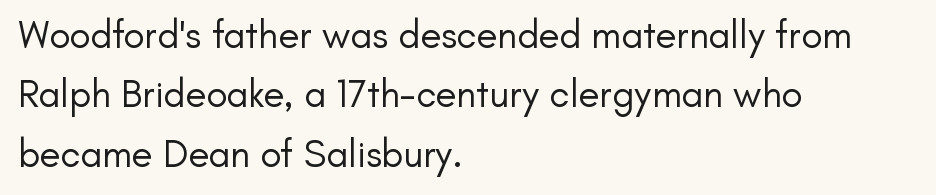
Q: Is the text bold? A: No.
Q: Is the text italic (slanted)? A: No, it is upright.
Q: Is the typeface a serif or a sans-serif typeface? A: Sans-serif.
Q: Is the text underlined? A: No.
Q: How is the paragraph aligned? A: Left-aligned.
Q: Is the spacing between letters normal or unusually wide? A: Normal.
Q: Is the spacing between lines tight, normal or loose? A: Normal.
Q: Width (condensed, normal, or wide)? A: Normal.
Q: Stroke contrast? A: Low.
Q: x-height? A: Small.
Q: Monospaced? A: No.
